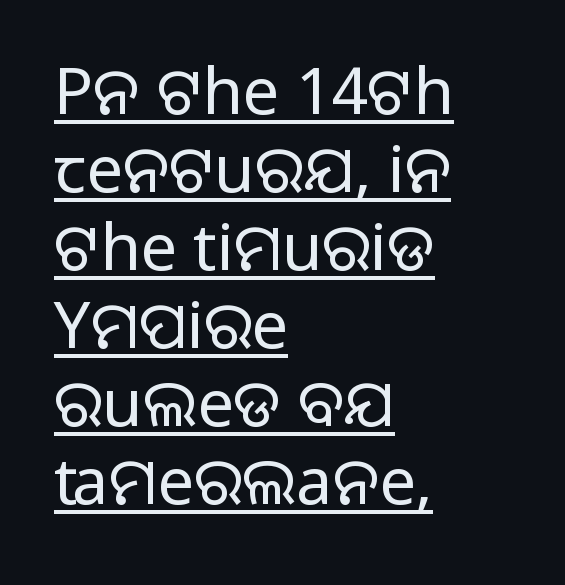
Q: Is the text bold? A: No.
Q: Is the text italic (slanted)? A: No, it is upright.
Q: Is the typeface a serif or a sans-serif typeface? A: Sans-serif.
Q: Is the text underlined? A: Yes.
Q: How is the paragraph aligned? A: Left-aligned.
Q: Is the spacing between letters normal or unusually wide? A: Normal.
Q: Width (condensed, normal, or wide)? A: Normal.
Q: Stroke contrast? A: Low.
Q: x-height? A: Large.
Q: Monospaced? A: No.
